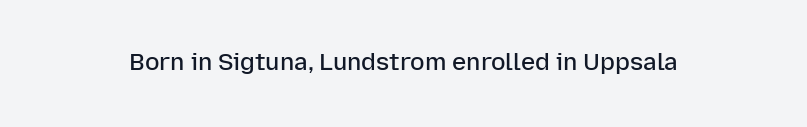
The image shows 24 px text type, upright; set normal letter spacing, not underlined.
